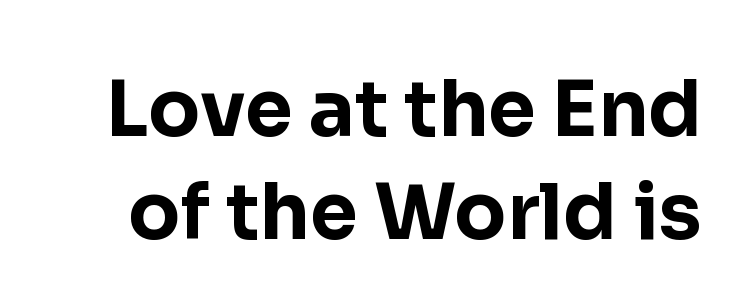
{"serif": "no", "italic": "no", "bold": "yes", "weight": "bold", "width": "normal", "stroke_contrast": "low", "x_height": "medium", "monospaced": "no", "underline": "no", "line_spacing": "normal", "line_spacing_ratio": 1.34, "letter_spacing": "normal", "letter_spacing_em": 0.0, "glyph_px": 77}
